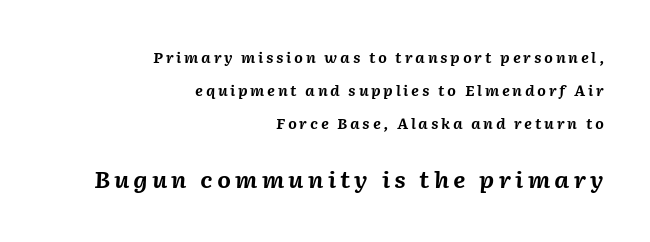
The image shows 22 px bold type, italic (leaning right); set right-aligned, loose line spacing (2.35x), not underlined; the second (bottom) block is 1.57x larger.
